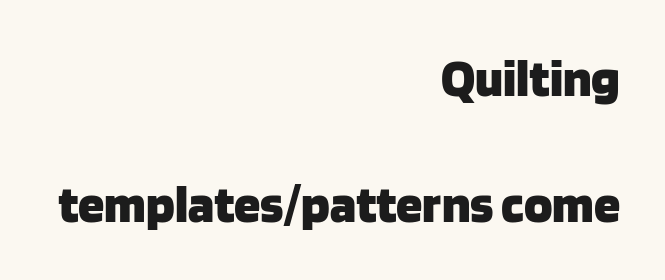
Does the type have serifs? No, each stem ends abruptly. Is the block centered? No — it sits flush against the right margin. When letters stand straight like this, we call the style roman or upright. A typesetter would call this proportional, since set widths differ per character. Anything drawn beneath the words? Only blank space. How are the letters spaced? Ordinarily, with no added tracking.
